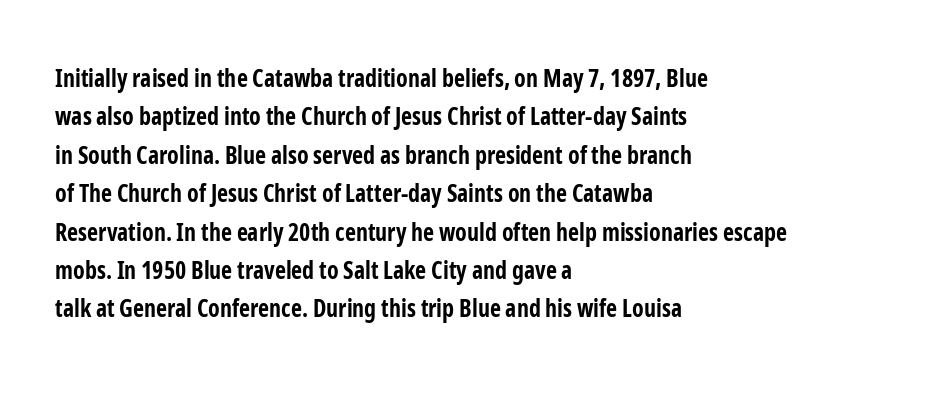
Check the space under the baseline: it is left empty. A classic flush-left, rag-right setting is used for this passage. These lines sit exactly where default settings would place them. Students, note that the glyphs here touch the page at normal intervals. The type sits square on the baseline with zero lean.
